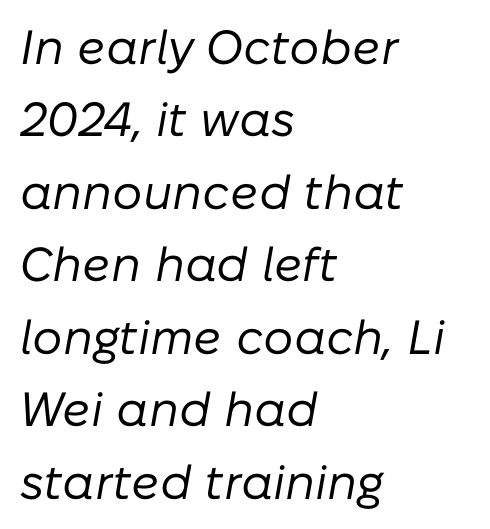
Q: Is the text bold? A: No.
Q: Is the text italic (slanted)? A: Yes, it leans right by about 10 degrees.
Q: Is the text underlined? A: No.
Q: How is the paragraph aligned? A: Left-aligned.
Q: Is the spacing between letters normal or unusually wide? A: Normal.
Q: Is the spacing between lines tight, normal or loose? A: Normal.
Q: Width (condensed, normal, or wide)? A: Normal.
Q: Stroke contrast? A: Low.
Q: x-height? A: Medium.
Q: Monospaced? A: No.
